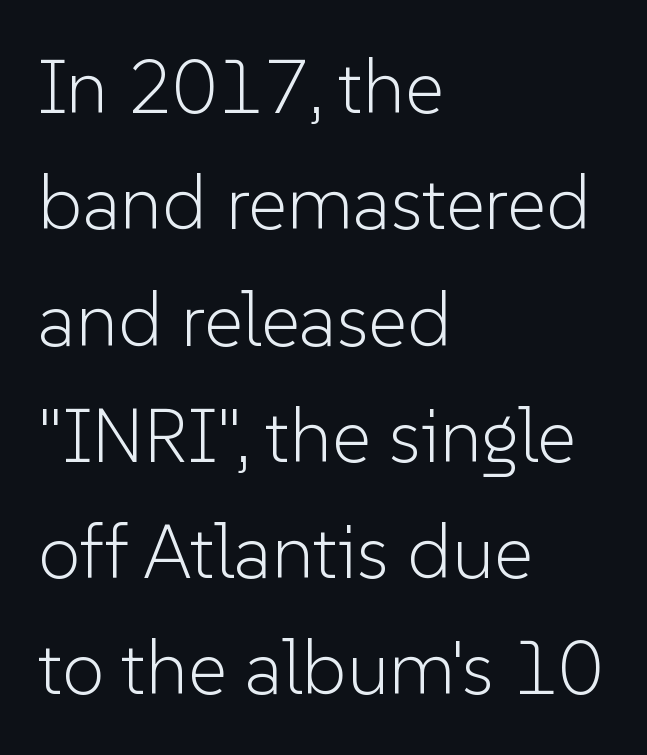
{"serif": "no", "italic": "no", "bold": "no", "weight": "light", "width": "normal", "stroke_contrast": "low", "x_height": "medium", "monospaced": "no", "underline": "no", "align": "left", "line_spacing": "normal", "line_spacing_ratio": 1.53, "letter_spacing": "normal", "letter_spacing_em": 0.0, "glyph_px": 76}
